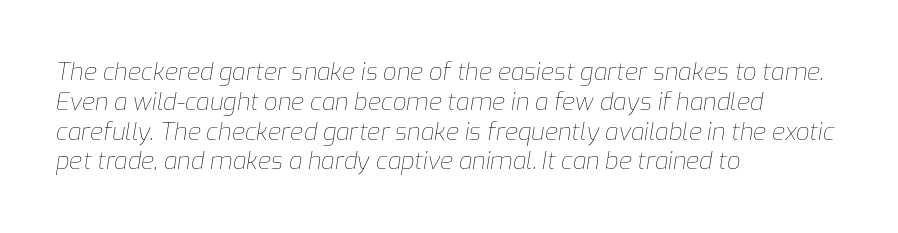
The image shows 24 px text type, italic (leaning right); set left-aligned, line spacing 1.24x, normal letter spacing, not underlined.
